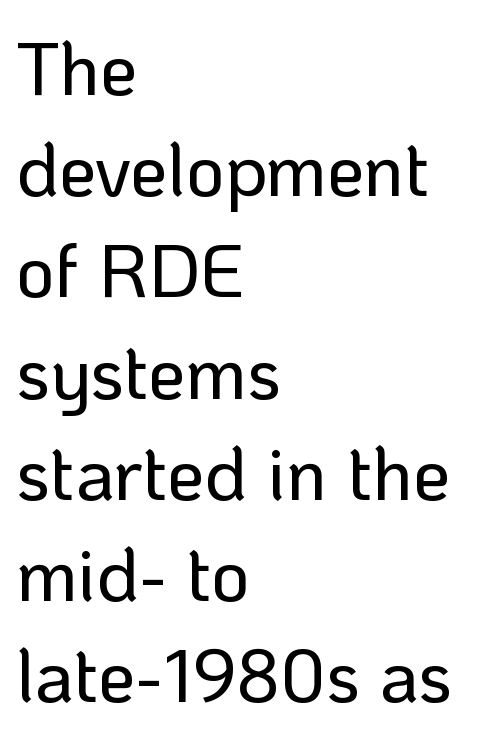
The image shows 75 px sans-serif type, upright; set left-aligned, normal line spacing (1.35x), normal letter spacing, not underlined; low stroke contrast and a medium x-height.
